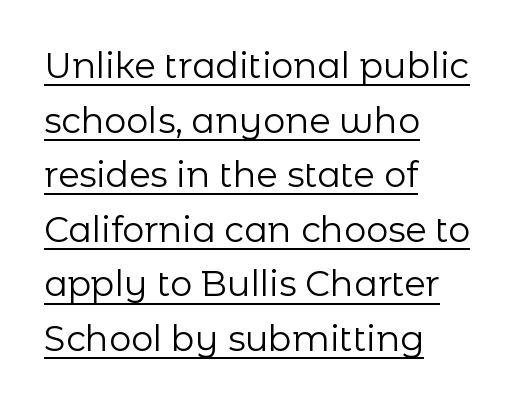
Q: Is the text bold? A: No.
Q: Is the text italic (slanted)? A: No, it is upright.
Q: Is the typeface a serif or a sans-serif typeface? A: Sans-serif.
Q: Is the text underlined? A: Yes.
Q: How is the paragraph aligned? A: Left-aligned.
Q: Is the spacing between letters normal or unusually wide? A: Normal.
Q: Is the spacing between lines tight, normal or loose? A: Normal.
Q: Width (condensed, normal, or wide)? A: Normal.
Q: Stroke contrast? A: Low.
Q: x-height? A: Medium.
Q: Monospaced? A: No.
